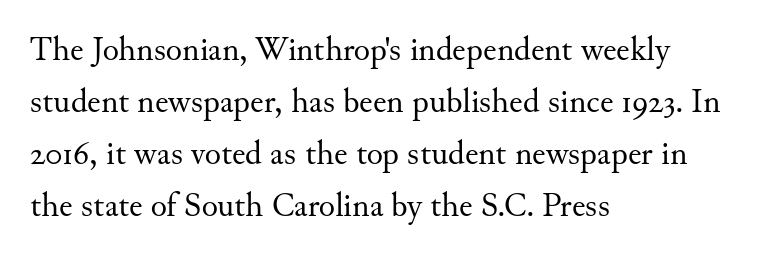
{"serif": "yes", "italic": "no", "bold": "no", "weight": "regular", "width": "normal", "stroke_contrast": "medium", "x_height": "small", "monospaced": "no", "underline": "no", "align": "left", "line_spacing": "normal", "line_spacing_ratio": 1.53, "letter_spacing": "normal", "letter_spacing_em": 0.0, "glyph_px": 34}
